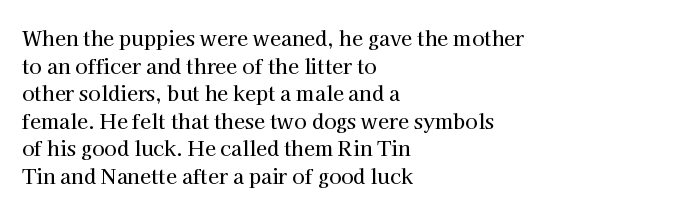
{"italic": "no", "underline": "no", "align": "left", "line_spacing": "normal", "line_spacing_ratio": 1.38, "letter_spacing": "normal", "letter_spacing_em": 0.0, "glyph_px": 20}
